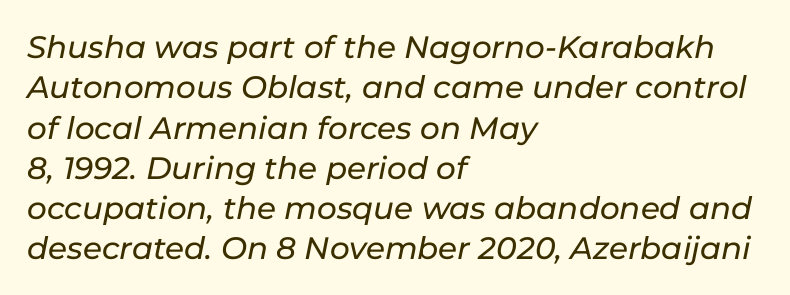
The image shows 31 px text type, italic (leaning right); set left-aligned, normal line spacing (1.3x), normal letter spacing, not underlined; low stroke contrast and a medium x-height.
